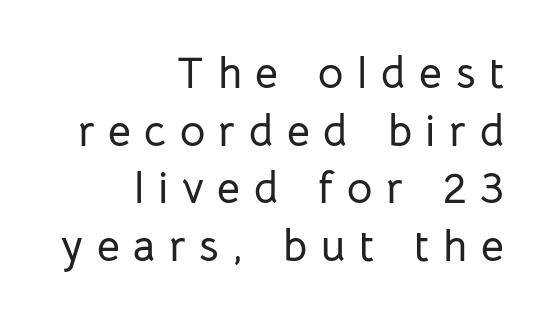
The font family rendered here belongs to the sans-serif group. Spacing verdict: proportional, widths tailored to each character. Every stem runs plumb, perpendicular to the baseline. Letters rest on an invisible, unmarked baseline. Summary of vertical rhythm: regular, with standard interline spacing. In CSS terms this would be text-align: right.
